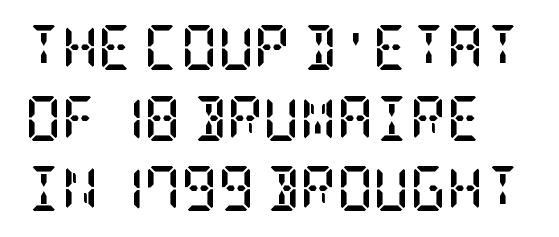
Q: Is the text bold? A: Yes.
Q: Is the text italic (slanted)? A: No, it is upright.
Q: Is the typeface a serif or a sans-serif typeface? A: Serif.
Q: Is the text underlined? A: No.
Q: Is the spacing between letters normal or unusually wide? A: Normal.
Q: Is the spacing between lines tight, normal or loose? A: Normal.
Q: Width (condensed, normal, or wide)? A: Condensed.
Q: Stroke contrast? A: Low.
Q: x-height? A: Large.
